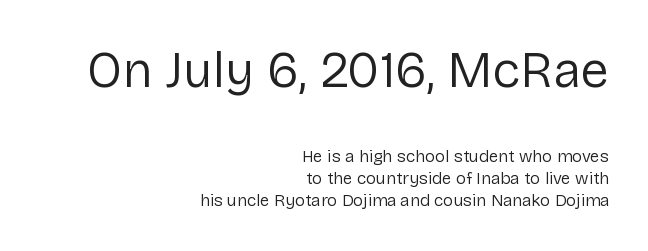
Q: Is the text bold? A: No.
Q: Is the text italic (slanted)? A: No, it is upright.
Q: Is the typeface a serif or a sans-serif typeface? A: Sans-serif.
Q: Is the text underlined? A: No.
Q: How is the paragraph aligned? A: Right-aligned.
Q: Is the spacing between letters normal or unusually wide? A: Normal.
Q: Is the spacing between lines tight, normal or loose? A: Normal.
Q: Which block of text is set in a larger size, the first (top) or the second (bottom)? A: The first (top) one.
Q: Width (condensed, normal, or wide)? A: Normal.
Q: Stroke contrast? A: Low.
Q: x-height? A: Medium.
Q: Monospaced? A: No.
